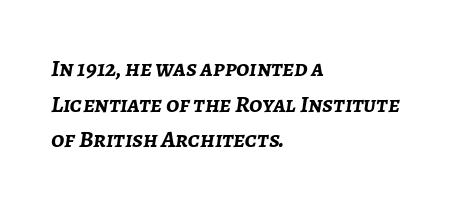
The compositor pushed each line to the left boundary. The zone under the glyphs is completely vacant. The line texture is even and compact thanks to regular tracking. Summary of weight: heavy, a full bold. Slanted lettering throughout.
